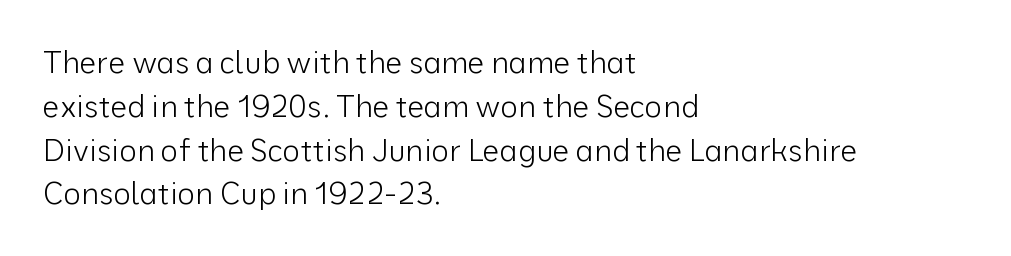
{"serif": "no", "italic": "no", "bold": "no", "weight": "light", "width": "normal", "stroke_contrast": "low", "x_height": "medium", "monospaced": "no", "underline": "no", "align": "left", "line_spacing": "normal", "line_spacing_ratio": 1.46, "letter_spacing": "normal", "letter_spacing_em": 0.0, "glyph_px": 30}
